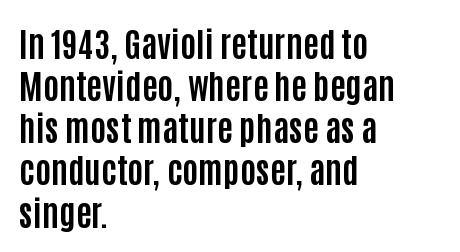
Quick note: underline off. Proportional: the letters do not fall into vertical columns. Pretty heavy lettering here — definitely bold. Tall strokes in this sample are plumb rather than angled.
